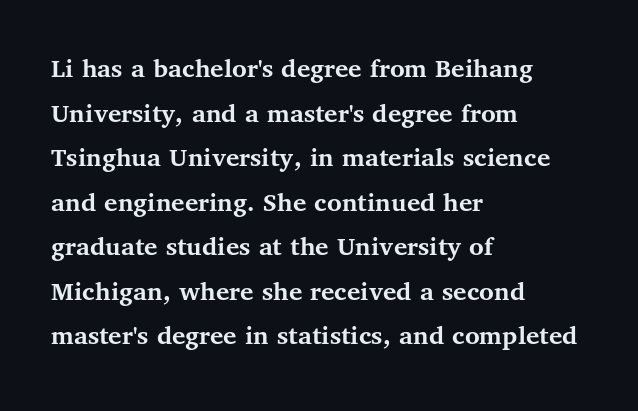
{"serif": "yes", "italic": "no", "bold": "yes", "weight": "semibold", "width": "normal", "stroke_contrast": "medium", "x_height": "medium", "monospaced": "no", "underline": "no", "align": "left", "line_spacing": "normal", "line_spacing_ratio": 1.59, "letter_spacing": "normal", "letter_spacing_em": 0.0, "glyph_px": 28}
